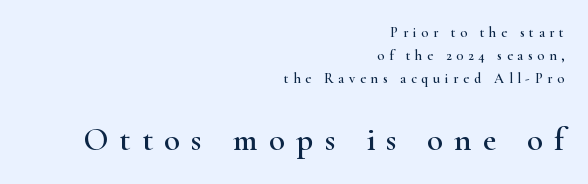
Q: Is the text italic (slanted)? A: No, it is upright.
Q: Is the typeface a serif or a sans-serif typeface? A: Serif.
Q: Is the text underlined? A: No.
Q: How is the paragraph aligned? A: Right-aligned.
Q: Is the spacing between letters normal or unusually wide? A: Unusually wide.
Q: Is the spacing between lines tight, normal or loose? A: Normal.
Q: Which block of text is set in a larger size, the first (top) or the second (bottom)? A: The second (bottom) one.
Q: Width (condensed, normal, or wide)? A: Wide.
Q: Stroke contrast? A: High.
Q: x-height? A: Small.
Q: Monospaced? A: No.
